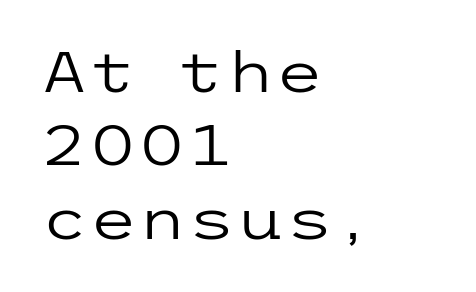
{"serif": "no", "italic": "no", "bold": "no", "weight": "regular", "width": "wide", "stroke_contrast": "low", "x_height": "medium", "underline": "no", "align": "left", "line_spacing": "normal", "line_spacing_ratio": 1.31, "letter_spacing": "normal", "letter_spacing_em": 0.0, "glyph_px": 56}
